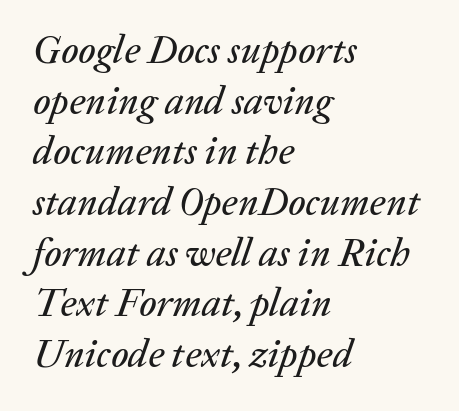
Vertically, the passage feels balanced, rows spaced as you'd expect. You could not count columns in this text — the font is proportionally spaced. Line starts are locked; line ends wander. The gap between lines stays unmarked.
